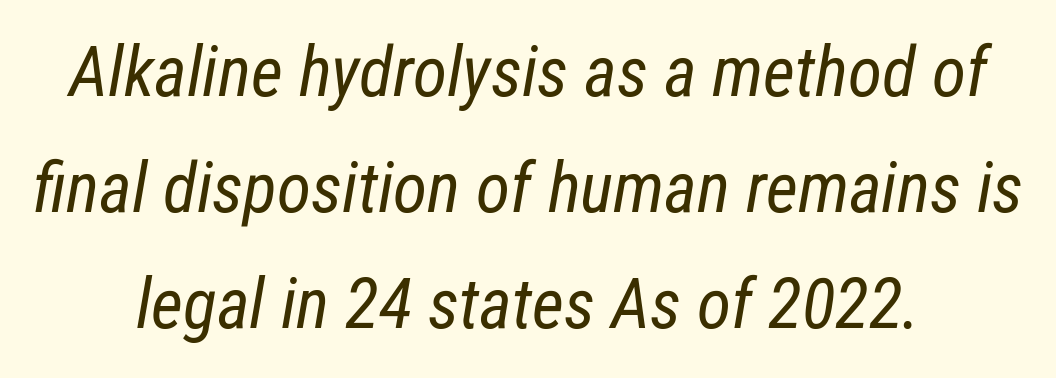
Q: Is the text bold? A: No.
Q: Is the text italic (slanted)? A: Yes, it leans right by about 12 degrees.
Q: Is the text underlined? A: No.
Q: How is the paragraph aligned? A: Centered.
Q: Is the spacing between letters normal or unusually wide? A: Normal.
Q: Is the spacing between lines tight, normal or loose? A: Normal.
Q: Width (condensed, normal, or wide)? A: Condensed.
Q: Stroke contrast? A: Low.
Q: x-height? A: Medium.
Q: Monospaced? A: No.
